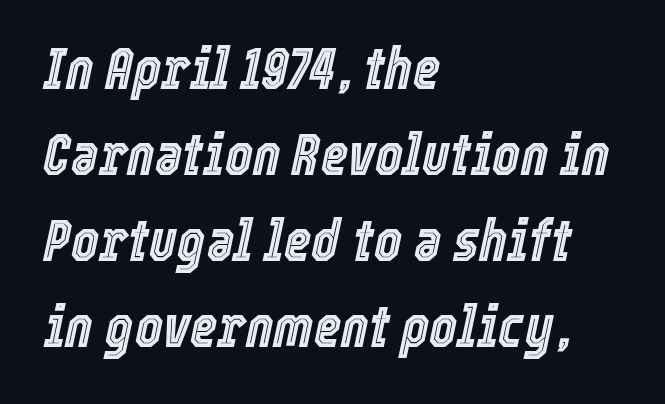
Q: Is the text italic (slanted)? A: Yes, it leans right by about 12 degrees.
Q: Is the text underlined? A: No.
Q: How is the paragraph aligned? A: Left-aligned.
Q: Is the spacing between letters normal or unusually wide? A: Normal.
Q: Is the spacing between lines tight, normal or loose? A: Normal.
Q: Width (condensed, normal, or wide)? A: Condensed.
Q: x-height? A: Medium.
Q: Monospaced? A: No.
